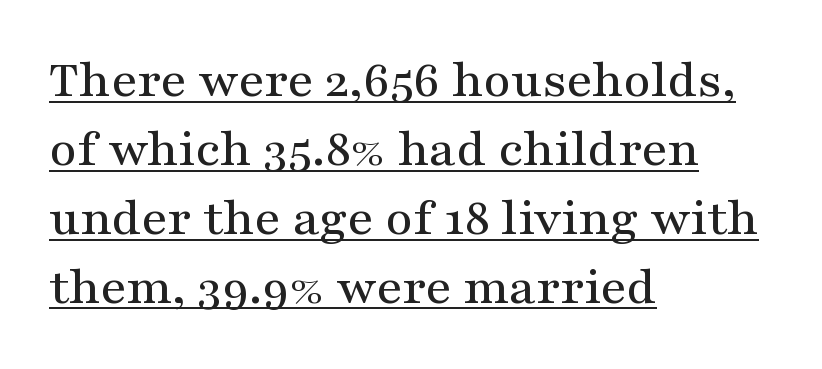
The image shows 53 px wide serif type, upright; set left-aligned, normal line spacing (1.3x), normal letter spacing, underlined; medium stroke contrast and a medium x-height.
